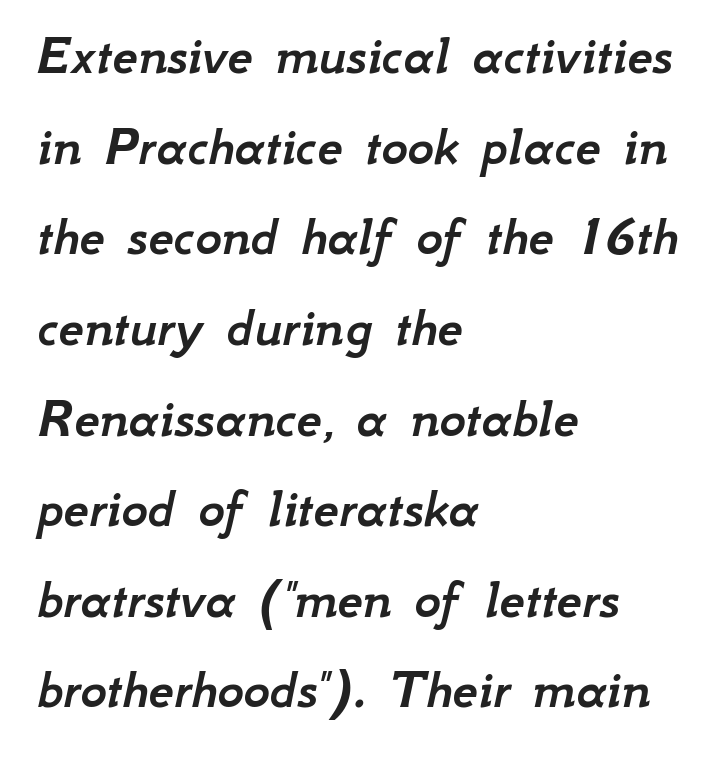
Q: Is the text italic (slanted)? A: Yes, it leans right by about 12 degrees.
Q: Is the text underlined? A: No.
Q: How is the paragraph aligned? A: Left-aligned.
Q: Is the spacing between letters normal or unusually wide? A: Normal.
Q: Is the spacing between lines tight, normal or loose? A: Normal.
Q: Width (condensed, normal, or wide)? A: Normal.
Q: Stroke contrast? A: Low.
Q: x-height? A: Small.
Q: Monospaced? A: No.
